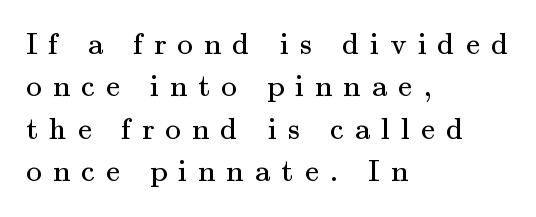
The image shows 31 px regular-weight serif type, upright; set left-aligned, normal line spacing (1.37x), unusually wide letter spacing (+0.36 em), not underlined; medium stroke contrast and a small x-height.
